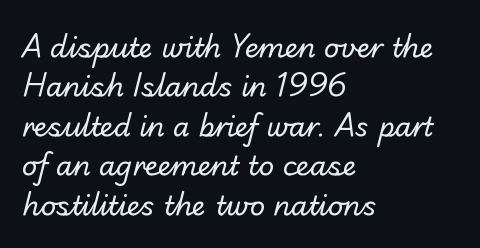
Q: Is the text bold? A: No.
Q: Is the text underlined? A: No.
Q: How is the paragraph aligned? A: Left-aligned.
Q: Is the spacing between letters normal or unusually wide? A: Normal.
Q: Is the spacing between lines tight, normal or loose? A: Normal.
